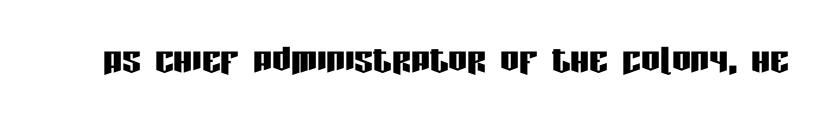
The image shows 47 px condensed sans-serif type, upright; set normal letter spacing, not underlined; low stroke contrast and a large x-height.
